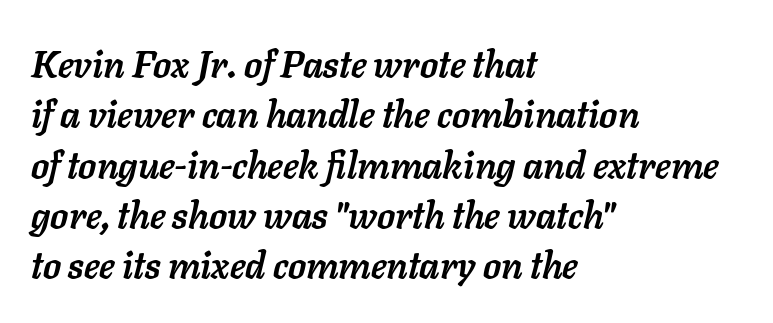
Q: Is the text bold? A: Yes.
Q: Is the text italic (slanted)? A: Yes, it leans right by about 11 degrees.
Q: Is the text underlined? A: No.
Q: How is the paragraph aligned? A: Left-aligned.
Q: Is the spacing between letters normal or unusually wide? A: Normal.
Q: Is the spacing between lines tight, normal or loose? A: Normal.
Q: Width (condensed, normal, or wide)? A: Normal.
Q: Stroke contrast? A: Low.
Q: x-height? A: Medium.
Q: Monospaced? A: No.
